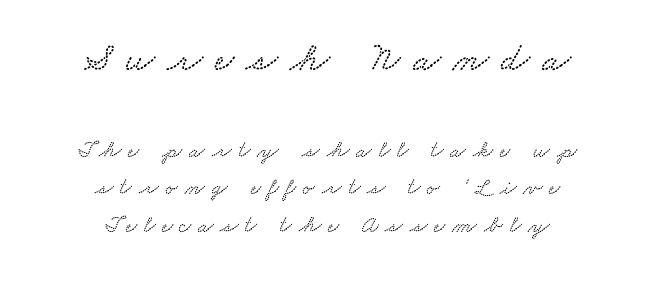
A student would notice the top passage is typeset larger than what follows. Centered paragraph, ragged on both sides. Leading matches the norm, producing a regular column. Check the space under the baseline: it is left empty.
